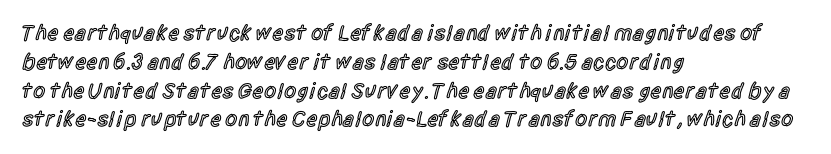
{"bold": "semi", "underline": "no", "align": "left", "line_spacing": "normal", "line_spacing_ratio": 1.31, "letter_spacing": "normal", "letter_spacing_em": 0.0, "glyph_px": 22}
